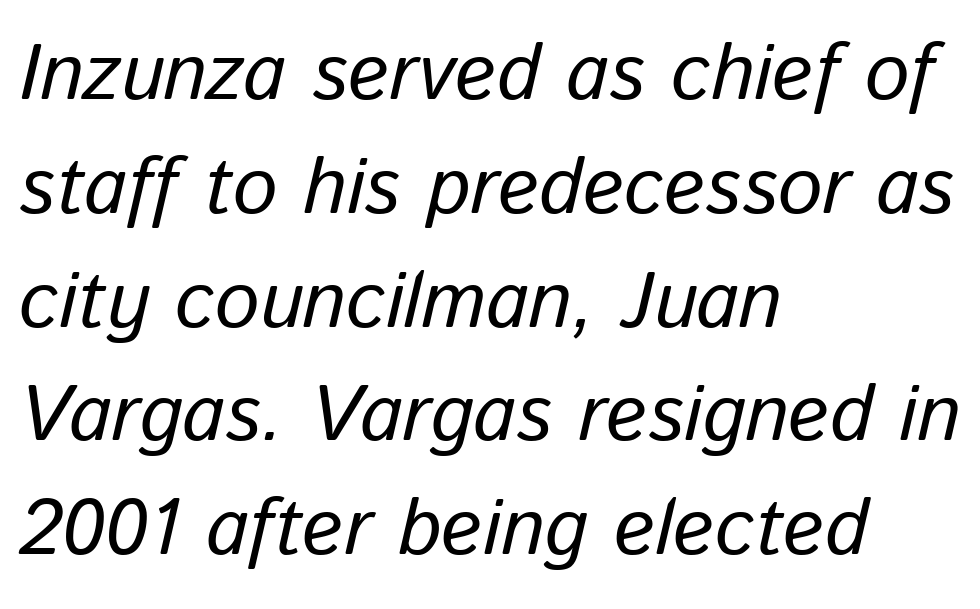
The image shows 79 px regular-weight type, italic (leaning right); set left-aligned, normal line spacing (1.44x), normal letter spacing, not underlined; low stroke contrast and a medium x-height.
